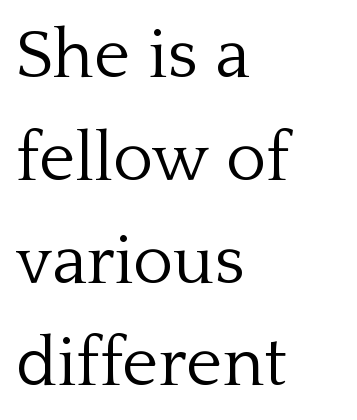
The font's upright variant was chosen for this text. Words appear dense and cohesive because spacing is normal. Note the varied advance widths — an 'i' is clearly narrower than an 'm'. Rule under the text: the space is simply empty.
